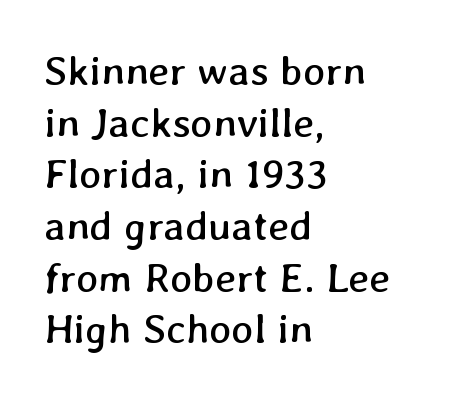
Q: Is the text bold? A: No.
Q: Is the text underlined? A: No.
Q: How is the paragraph aligned? A: Left-aligned.
Q: Is the spacing between letters normal or unusually wide? A: Normal.
Q: Width (condensed, normal, or wide)? A: Normal.
Q: Stroke contrast? A: Low.
Q: x-height? A: Medium.
Q: Monospaced? A: No.
